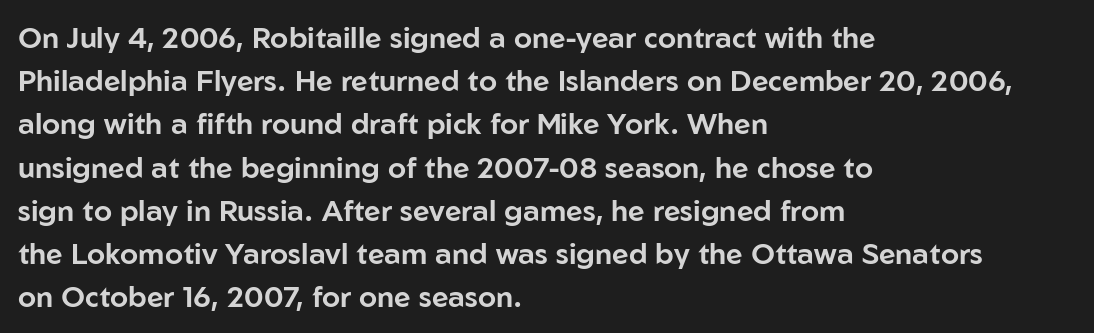
Q: Is the text italic (slanted)? A: No, it is upright.
Q: Is the typeface a serif or a sans-serif typeface? A: Sans-serif.
Q: Is the text underlined? A: No.
Q: How is the paragraph aligned? A: Left-aligned.
Q: Is the spacing between letters normal or unusually wide? A: Normal.
Q: Is the spacing between lines tight, normal or loose? A: Normal.
Q: Width (condensed, normal, or wide)? A: Normal.
Q: Stroke contrast? A: Low.
Q: x-height? A: Medium.
Q: Monospaced? A: No.
